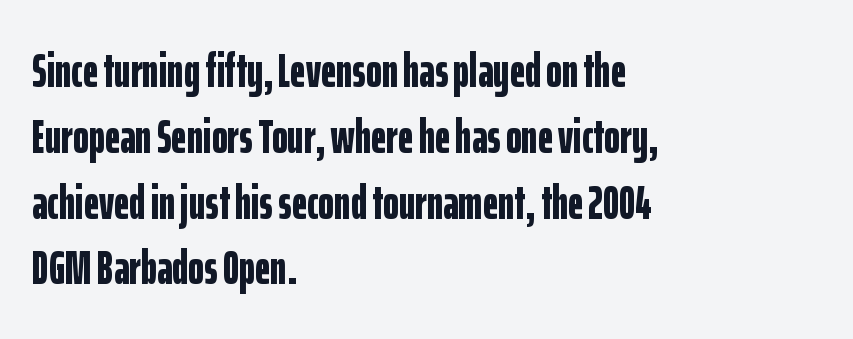
The image shows 48 px bold, condensed sans-serif type, upright; set left-aligned, normal line spacing (1.37x), normal letter spacing, not underlined; low stroke contrast and a medium x-height.
